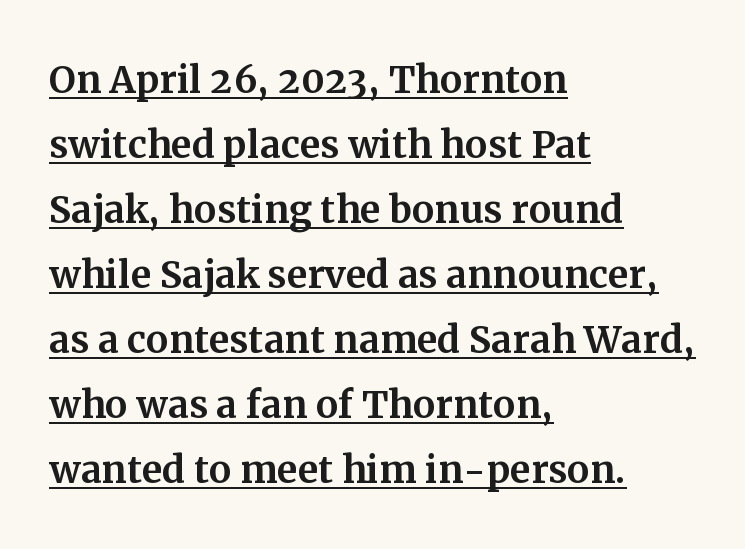
{"serif": "yes", "italic": "no", "width": "normal", "stroke_contrast": "medium", "x_height": "medium", "monospaced": "no", "underline": "yes", "align": "left", "line_spacing": "normal", "line_spacing_ratio": 1.3, "letter_spacing": "normal", "letter_spacing_em": 0.0, "glyph_px": 50}
